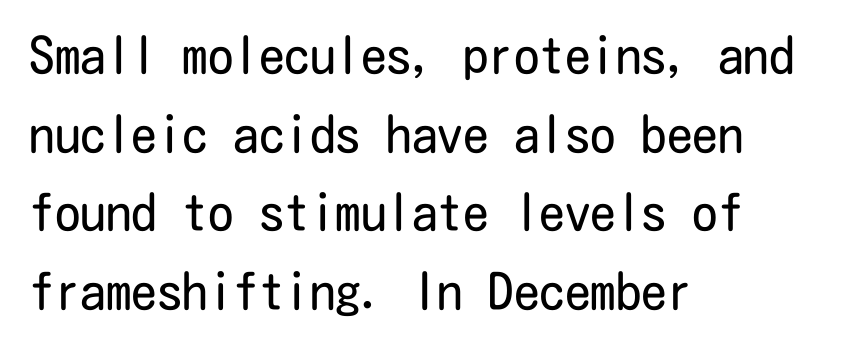
{"serif": "no", "italic": "no", "bold": "no", "weight": "regular", "width": "condensed", "stroke_contrast": "low", "x_height": "medium", "underline": "no", "align": "left", "line_spacing": "normal", "line_spacing_ratio": 1.54, "letter_spacing": "normal", "letter_spacing_em": 0.0, "glyph_px": 51}
